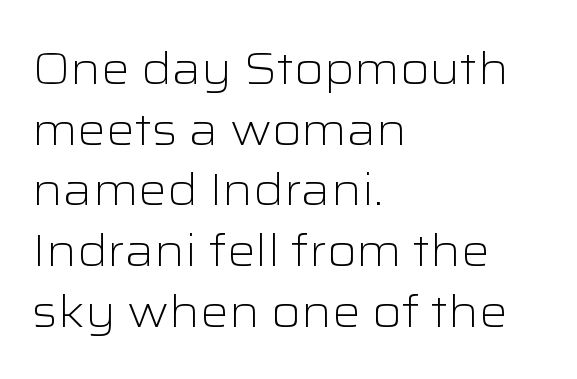
Q: Is the text bold? A: No.
Q: Is the text italic (slanted)? A: No, it is upright.
Q: Is the typeface a serif or a sans-serif typeface? A: Sans-serif.
Q: Is the text underlined? A: No.
Q: How is the paragraph aligned? A: Left-aligned.
Q: Is the spacing between letters normal or unusually wide? A: Normal.
Q: Is the spacing between lines tight, normal or loose? A: Normal.
Q: Width (condensed, normal, or wide)? A: Wide.
Q: Stroke contrast? A: Low.
Q: x-height? A: Medium.
Q: Monospaced? A: No.
